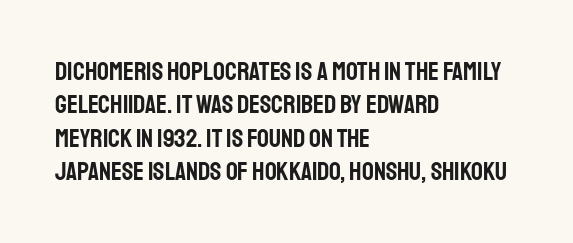
The image shows 26 px text type, upright; set left-aligned, normal line spacing (1.28x), normal letter spacing, not underlined.
